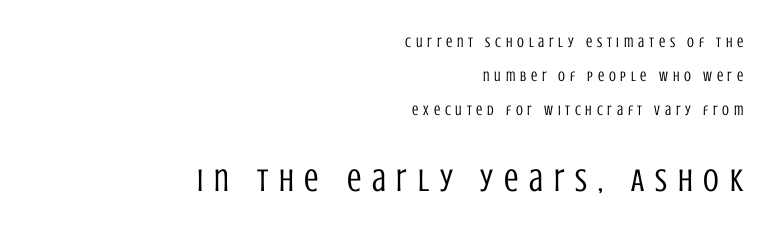
{"serif": "no", "italic": "no", "bold": "no", "weight": "regular", "width": "condensed", "stroke_contrast": "low", "x_height": "large", "monospaced": "no", "underline": "no", "align": "right", "line_spacing": "loose", "line_spacing_ratio": 2.43, "letter_spacing": "wide", "letter_spacing_em": 0.34, "larger_block": "second", "size_ratio": 2.29, "glyph_px": 32}
